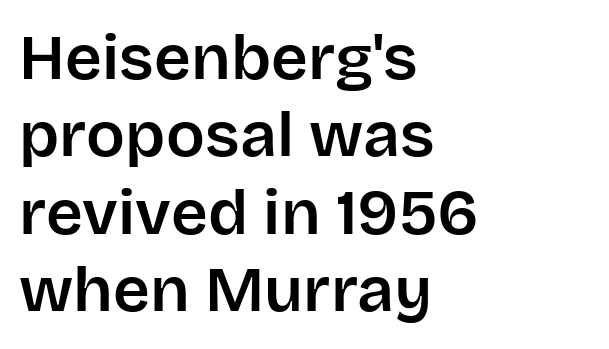
The image shows 64 px sans-serif type, upright; set left-aligned, line spacing 1.21x, normal letter spacing, not underlined; low stroke contrast and a large x-height.
